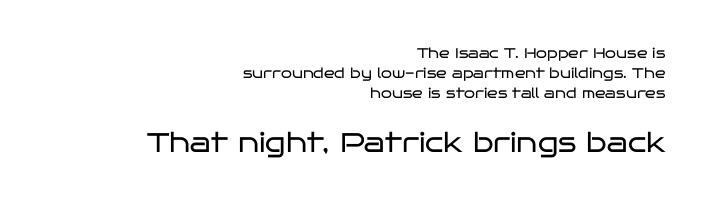
The image shows 27 px text type, upright; set right-aligned, normal line spacing (1.43x), normal letter spacing, not underlined; the second (bottom) block is 1.93x larger.
